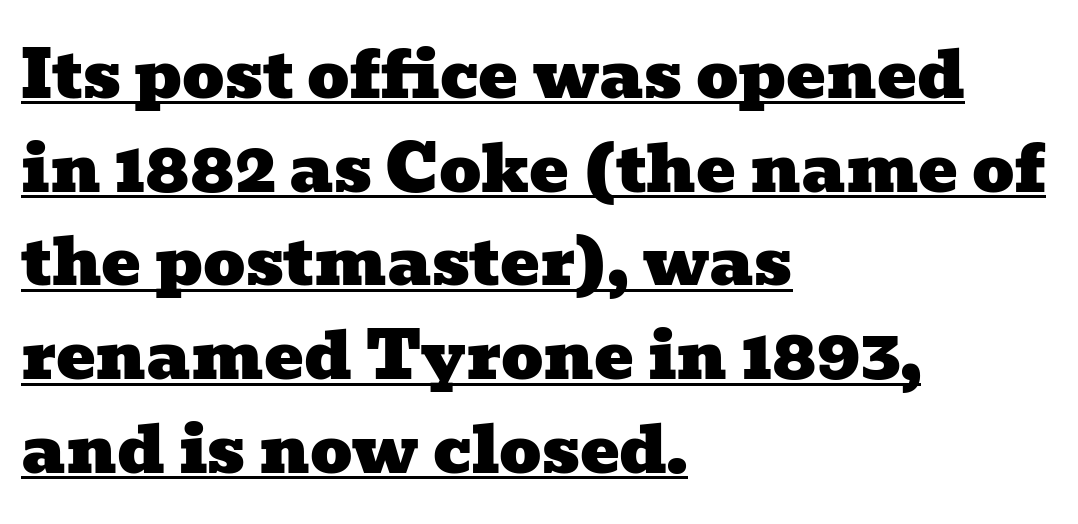
Q: Is the typeface a serif or a sans-serif typeface? A: Serif.
Q: Is the text underlined? A: Yes.
Q: How is the paragraph aligned? A: Left-aligned.
Q: Is the spacing between letters normal or unusually wide? A: Normal.
Q: Is the spacing between lines tight, normal or loose? A: Normal.
Q: Width (condensed, normal, or wide)? A: Wide.
Q: Stroke contrast? A: Low.
Q: x-height? A: Medium.
Q: Monospaced? A: No.
